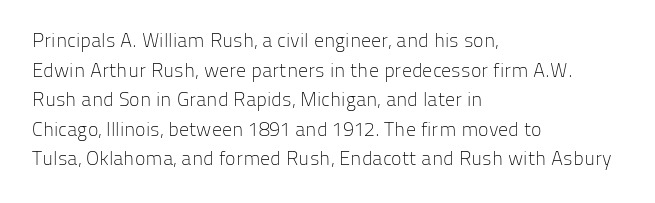
{"italic": "no", "bold": "no", "underline": "no", "align": "left", "line_spacing": "normal", "line_spacing_ratio": 1.48, "letter_spacing": "normal", "letter_spacing_em": 0.0, "glyph_px": 20}
